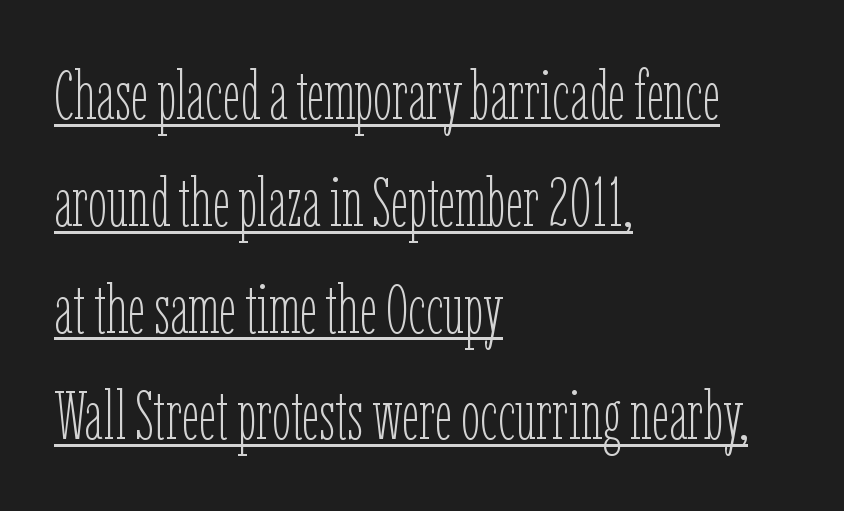
The image shows 68 px thin, condensed type, upright; set left-aligned, normal line spacing (1.57x), normal letter spacing, underlined; low stroke contrast and a medium x-height.
